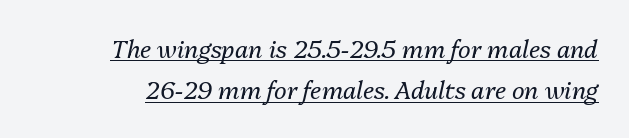
The face used here appears with an underline applied. Weight: regular or lighter. Inter-character spacing is left at the font's built-in metrics. Rendered with sloped, italic letterforms.
